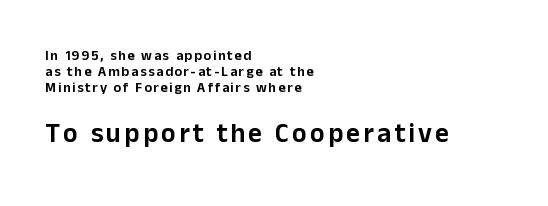
Q: Is the text italic (slanted)? A: No, it is upright.
Q: Is the text underlined? A: No.
Q: How is the paragraph aligned? A: Left-aligned.
Q: Is the spacing between lines tight, normal or loose? A: Tight.
Q: Which block of text is set in a larger size, the first (top) or the second (bottom)? A: The second (bottom) one.
